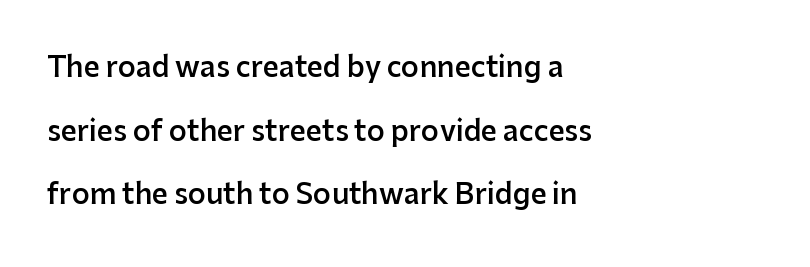
Q: Is the text bold? A: Semi-bold.
Q: Is the text italic (slanted)? A: No, it is upright.
Q: Is the typeface a serif or a sans-serif typeface? A: Sans-serif.
Q: Is the text underlined? A: No.
Q: How is the paragraph aligned? A: Left-aligned.
Q: Is the spacing between letters normal or unusually wide? A: Normal.
Q: Is the spacing between lines tight, normal or loose? A: Loose.
Q: Width (condensed, normal, or wide)? A: Normal.
Q: Stroke contrast? A: Low.
Q: x-height? A: Medium.
Q: Monospaced? A: No.
